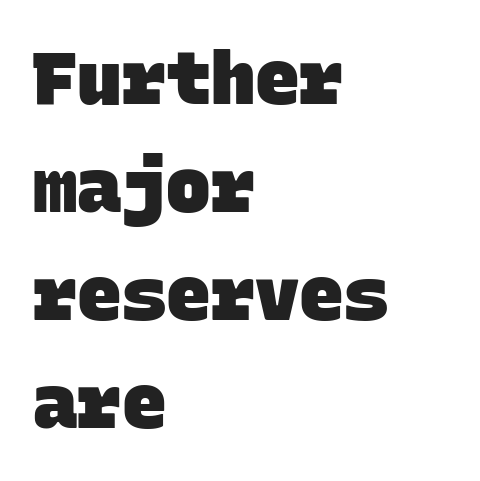
{"serif": "no", "bold": "yes", "weight": "heavy", "width": "normal", "stroke_contrast": "low", "x_height": "large", "monospaced": "yes", "underline": "no", "align": "left", "line_spacing": "normal", "line_spacing_ratio": 1.46, "letter_spacing": "normal", "letter_spacing_em": 0.0, "glyph_px": 74}
